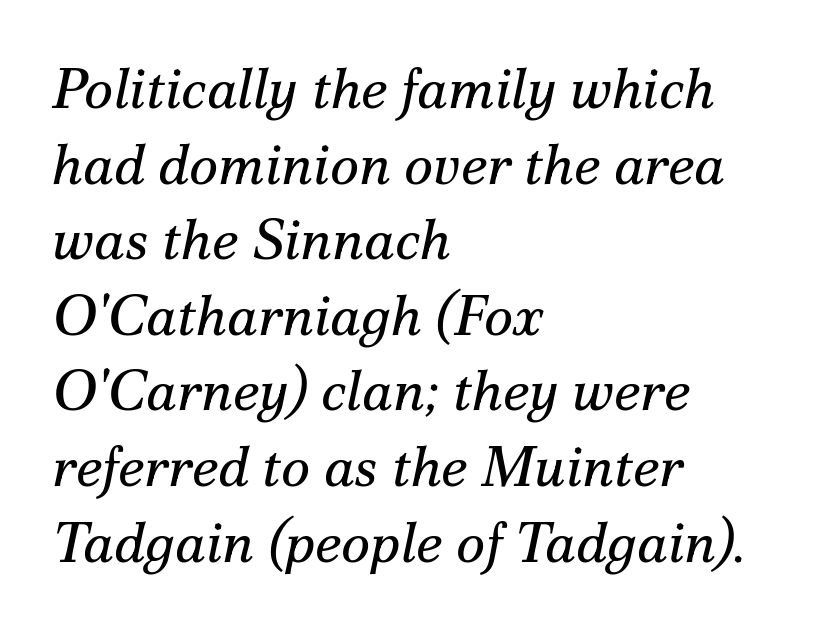
The paragraph has a hard left edge and a soft right edge. Lines of text with bare space underneath. The strokes are not fattened; the text isn't bold. Inter-character spacing is left at the font's built-in metrics.
